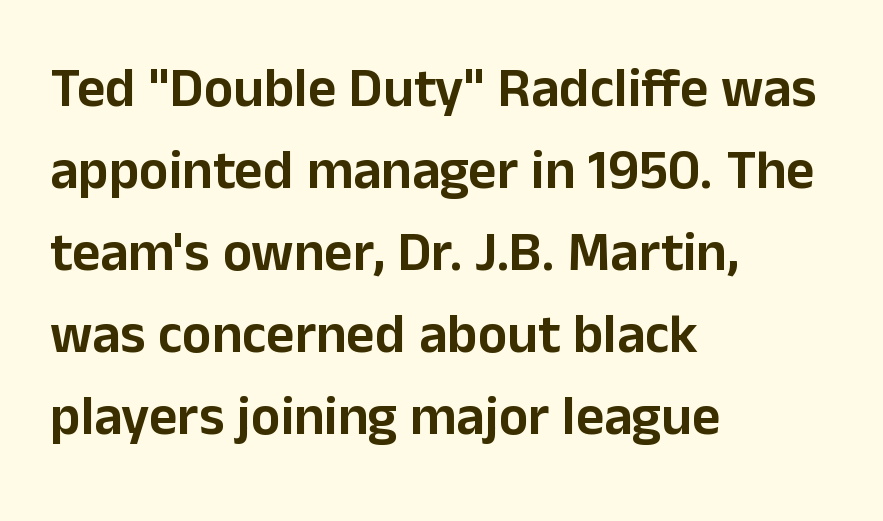
{"serif": "no", "italic": "no", "width": "normal", "stroke_contrast": "low", "x_height": "medium", "monospaced": "no", "underline": "no", "align": "left", "line_spacing": "normal", "line_spacing_ratio": 1.49, "letter_spacing": "normal", "letter_spacing_em": 0.0, "glyph_px": 55}
